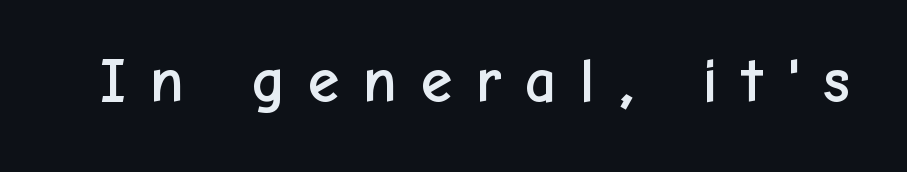
Q: Is the text italic (slanted)? A: No, it is upright.
Q: Is the typeface a serif or a sans-serif typeface? A: Sans-serif.
Q: Is the text underlined? A: No.
Q: Is the spacing between letters normal or unusually wide? A: Unusually wide.
Q: Width (condensed, normal, or wide)? A: Normal.
Q: Stroke contrast? A: Low.
Q: x-height? A: Medium.
Q: Monospaced? A: No.
